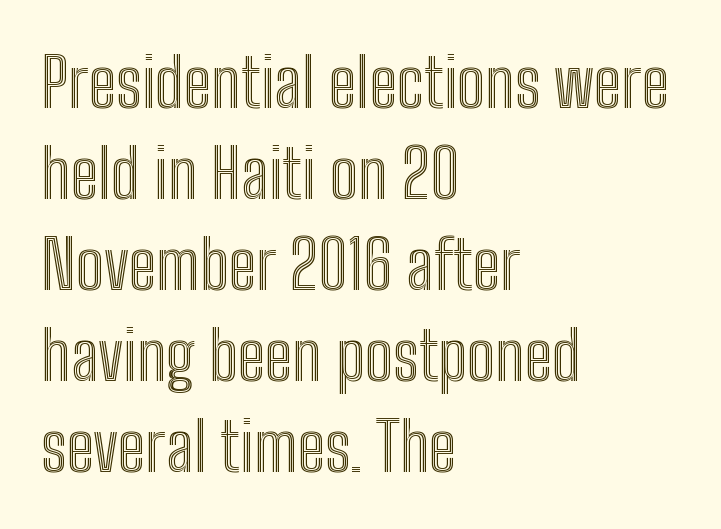
The image shows 68 px condensed type, upright; set left-aligned, normal line spacing (1.34x), normal letter spacing, not underlined; a medium x-height.
